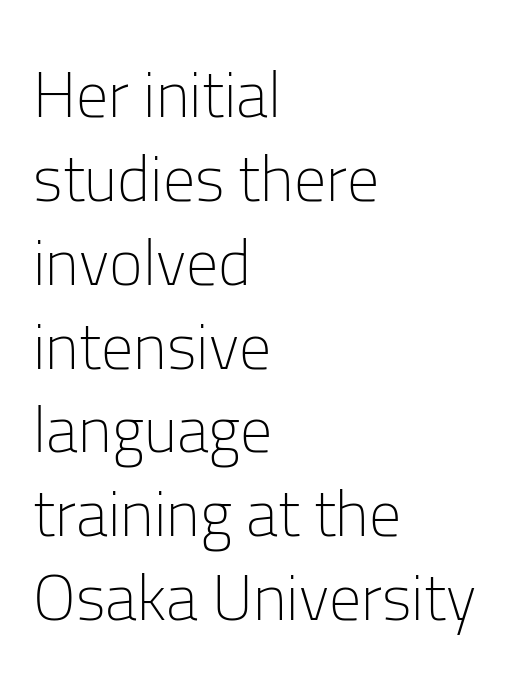
{"serif": "no", "italic": "no", "bold": "no", "weight": "light", "width": "normal", "stroke_contrast": "low", "x_height": "medium", "monospaced": "no", "underline": "no", "align": "left", "line_spacing": "normal", "line_spacing_ratio": 1.31, "letter_spacing": "normal", "letter_spacing_em": 0.0, "glyph_px": 64}
